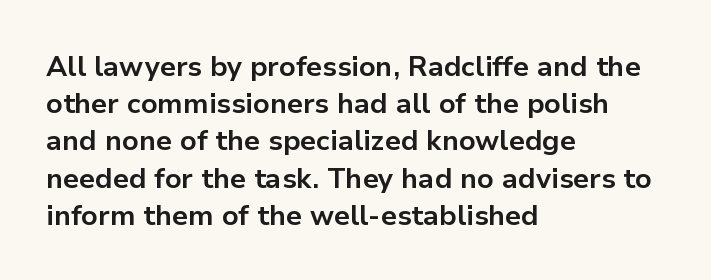
The image shows 28 px bold sans-serif type, upright; set left-aligned, normal line spacing (1.33x), normal letter spacing, not underlined; low stroke contrast and a medium x-height.
